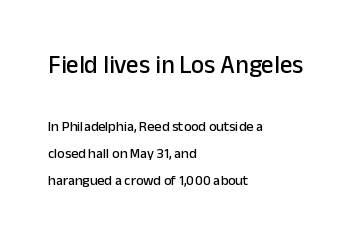
Q: Is the text italic (slanted)? A: No, it is upright.
Q: Is the text underlined? A: No.
Q: How is the paragraph aligned? A: Left-aligned.
Q: Is the spacing between letters normal or unusually wide? A: Normal.
Q: Is the spacing between lines tight, normal or loose? A: Loose.
Q: Which block of text is set in a larger size, the first (top) or the second (bottom)? A: The first (top) one.
